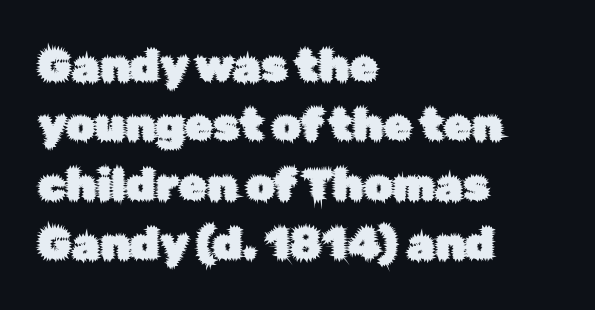
Q: Is the text italic (slanted)? A: No, it is upright.
Q: Is the typeface a serif or a sans-serif typeface? A: Sans-serif.
Q: Is the text underlined? A: No.
Q: How is the paragraph aligned? A: Left-aligned.
Q: Is the spacing between letters normal or unusually wide? A: Normal.
Q: Is the spacing between lines tight, normal or loose? A: Normal.
Q: Width (condensed, normal, or wide)? A: Normal.
Q: Stroke contrast? A: Low.
Q: x-height? A: Medium.
Q: Monospaced? A: No.
